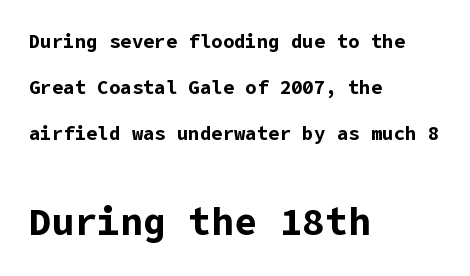
Q: Is the text bold? A: Yes.
Q: Is the text italic (slanted)? A: No, it is upright.
Q: Is the typeface a serif or a sans-serif typeface? A: Sans-serif.
Q: Is the text underlined? A: No.
Q: How is the paragraph aligned? A: Left-aligned.
Q: Is the spacing between letters normal or unusually wide? A: Normal.
Q: Is the spacing between lines tight, normal or loose? A: Loose.
Q: Which block of text is set in a larger size, the first (top) or the second (bottom)? A: The second (bottom) one.
Q: Width (condensed, normal, or wide)? A: Normal.
Q: Stroke contrast? A: Low.
Q: x-height? A: Medium.
